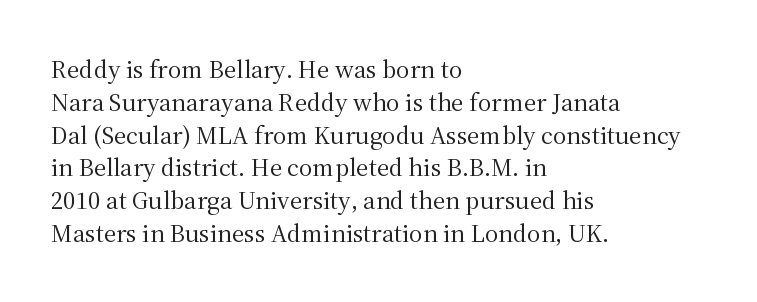
{"italic": "no", "bold": "no", "underline": "no", "align": "left", "line_spacing": "normal", "line_spacing_ratio": 1.26, "letter_spacing": "normal", "letter_spacing_em": 0.0, "glyph_px": 26}
